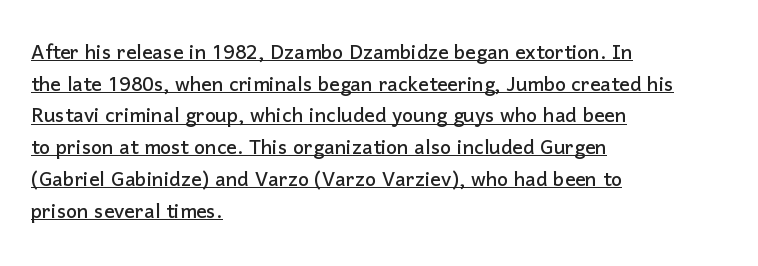
The image shows 26 px text type, upright; set left-aligned, line spacing 1.22x, normal letter spacing, underlined.
